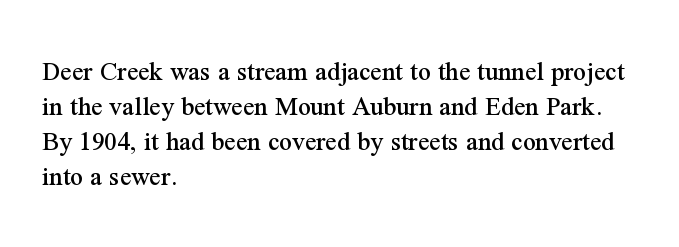
{"serif": "yes", "italic": "no", "width": "normal", "stroke_contrast": "medium", "x_height": "medium", "monospaced": "no", "underline": "no", "align": "left", "line_spacing": "normal", "line_spacing_ratio": 1.25, "letter_spacing": "normal", "letter_spacing_em": 0.0, "glyph_px": 28}
